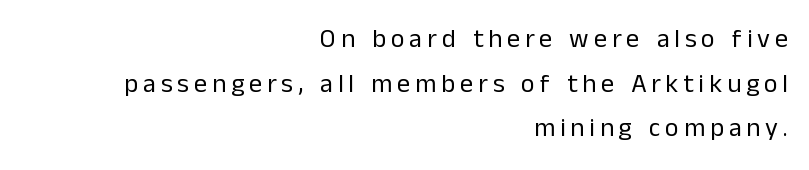
The rag falls on the left side of this text block. The font's upright variant was chosen for this text. Letters rest on an invisible, unmarked baseline. The typeface has the unassuming heft of standard copy or less.
